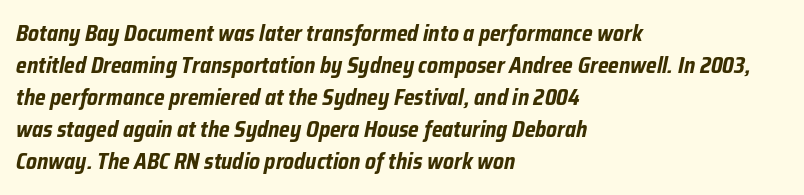
{"italic": "yes", "lean": "right", "slant_degrees": 12, "bold": "yes", "underline": "no", "align": "left", "line_spacing": "normal", "line_spacing_ratio": 1.45, "letter_spacing": "normal", "letter_spacing_em": 0.0, "glyph_px": 22}
